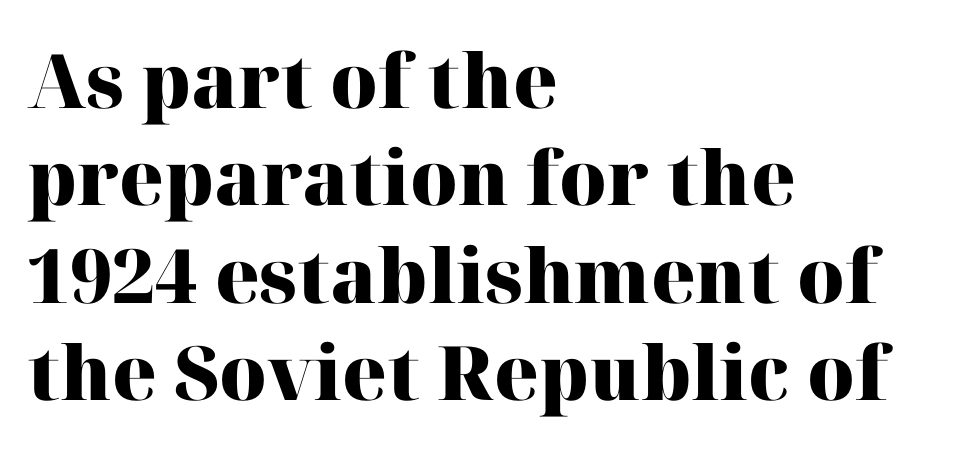
{"serif": "yes", "italic": "no", "bold": "yes", "weight": "heavy", "width": "normal", "stroke_contrast": "high", "x_height": "medium", "monospaced": "no", "underline": "no", "align": "left", "line_spacing": "normal", "line_spacing_ratio": 1.3, "letter_spacing": "normal", "letter_spacing_em": 0.0, "glyph_px": 75}
